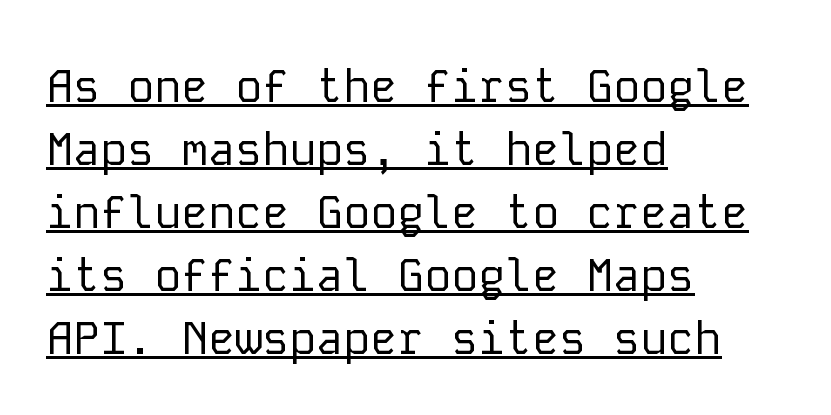
Q: Is the text bold? A: No.
Q: Is the text italic (slanted)? A: No, it is upright.
Q: Is the typeface a serif or a sans-serif typeface? A: Sans-serif.
Q: Is the text underlined? A: Yes.
Q: How is the paragraph aligned? A: Left-aligned.
Q: Is the spacing between letters normal or unusually wide? A: Normal.
Q: Is the spacing between lines tight, normal or loose? A: Normal.
Q: Width (condensed, normal, or wide)? A: Normal.
Q: Stroke contrast? A: Low.
Q: x-height? A: Medium.
Q: Monospaced? A: Yes.
